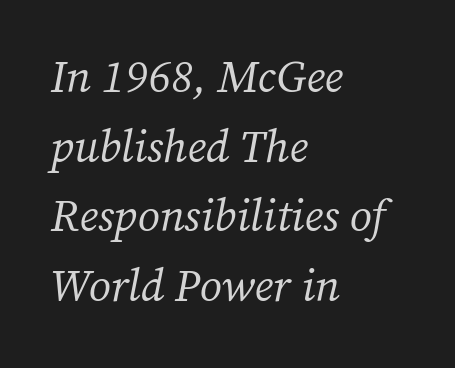
The letterforms sit shoulder to shoulder at normal distance. The specimen omits any rule beneath the text block's lines. The designer left line spacing at the default. Every character sits at an angle, as italics do. Yep, those are serifs on the letters.
